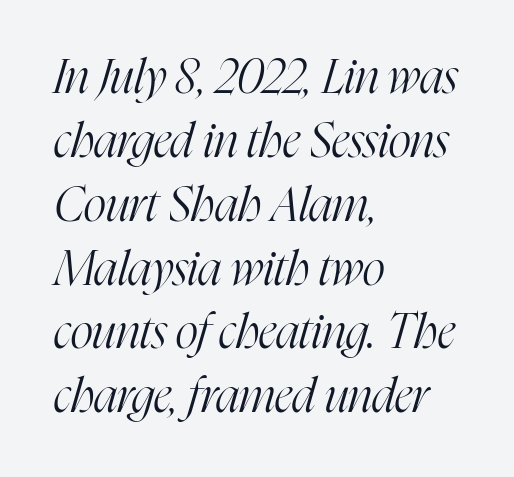
The strokes carry an ordinary text weight at most. Students, note that the glyphs here touch the page at normal intervals. The rendering applies a slant to the glyphs. Underlining? Definitely not there.
